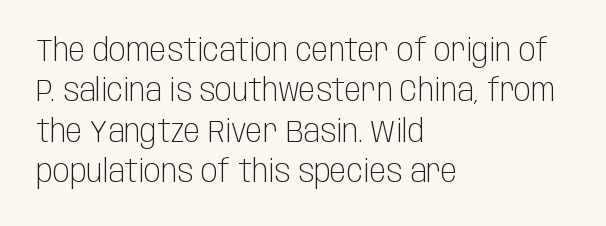
Weight class: somewhere from thin through regular. Upright lettering throughout. The passage shown is typeset with a sans-serif family. Casual observation: everything's shoved over to the left. A bare baseline throughout the passage.
